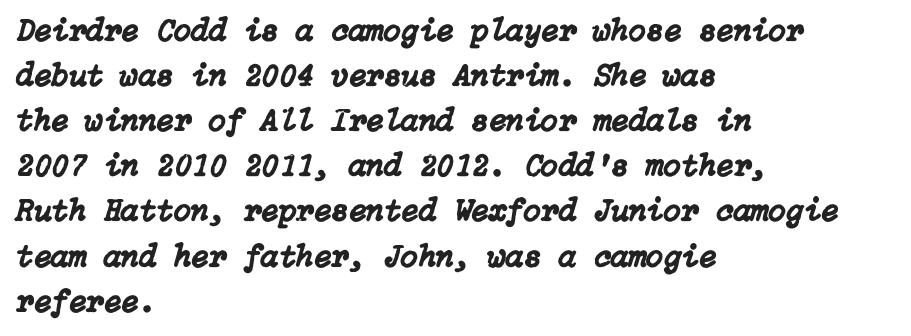
{"italic": "yes", "lean": "right", "slant_degrees": 15, "width": "normal", "stroke_contrast": "low", "x_height": "medium", "underline": "no", "align": "left", "line_spacing": "normal", "line_spacing_ratio": 1.41, "letter_spacing": "normal", "letter_spacing_em": 0.0, "glyph_px": 32}
